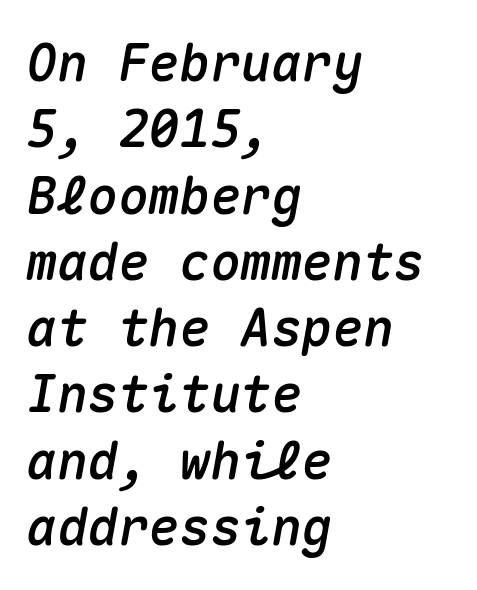
The whole block is typeset with a tilt. The lines are quadded left. Bare-footed words on every line. The face used here is monospaced, like something from a code editor. If you measured baseline to baseline, you'd find a middling distance.
